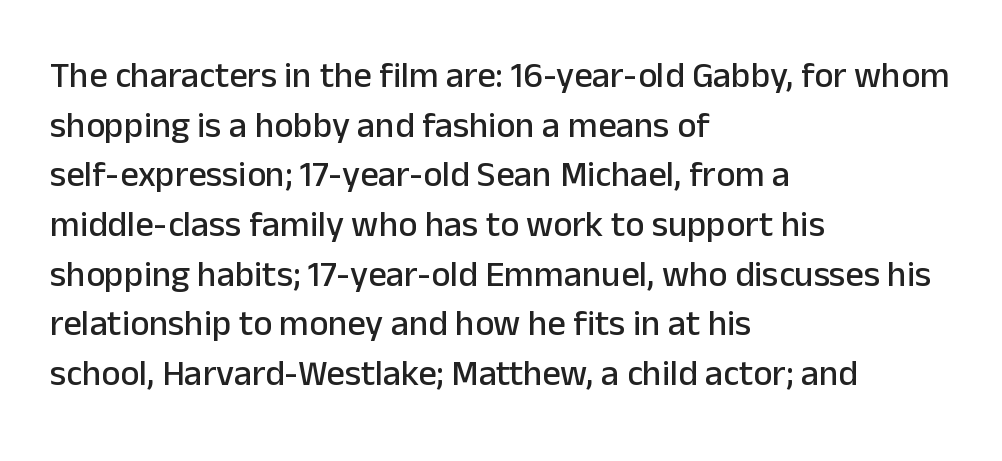
The image shows 36 px sans-serif type, upright; set left-aligned, normal line spacing (1.38x), normal letter spacing, not underlined; low stroke contrast and a medium x-height.
